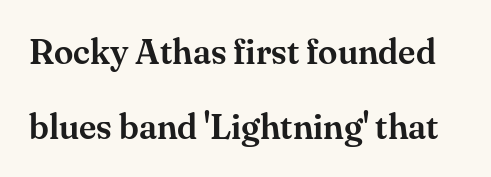
Q: Is the text italic (slanted)? A: No, it is upright.
Q: Is the typeface a serif or a sans-serif typeface? A: Serif.
Q: Is the text underlined? A: No.
Q: Is the spacing between letters normal or unusually wide? A: Normal.
Q: Is the spacing between lines tight, normal or loose? A: Loose.
Q: Width (condensed, normal, or wide)? A: Normal.
Q: Stroke contrast? A: Medium.
Q: x-height? A: Small.
Q: Monospaced? A: No.
